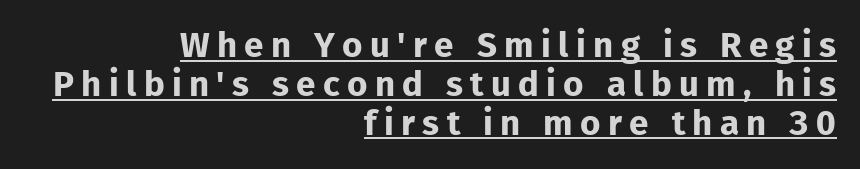
Q: Is the text bold? A: Yes.
Q: Is the text italic (slanted)? A: No, it is upright.
Q: Is the typeface a serif or a sans-serif typeface? A: Sans-serif.
Q: Is the text underlined? A: Yes.
Q: How is the paragraph aligned? A: Right-aligned.
Q: Is the spacing between letters normal or unusually wide? A: Unusually wide.
Q: Is the spacing between lines tight, normal or loose? A: Tight.
Q: Width (condensed, normal, or wide)? A: Normal.
Q: Stroke contrast? A: Low.
Q: x-height? A: Medium.
Q: Monospaced? A: No.
